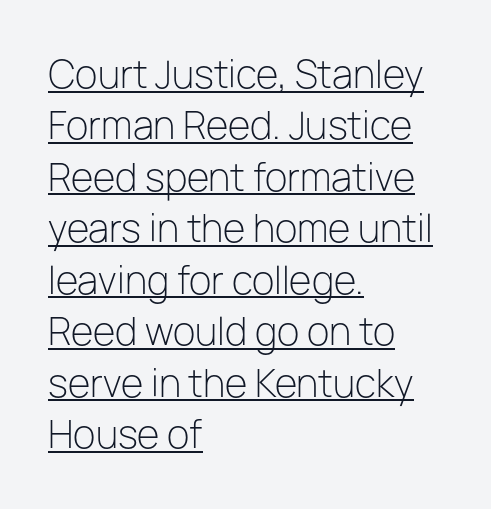
Q: Is the text bold? A: No.
Q: Is the text italic (slanted)? A: No, it is upright.
Q: Is the typeface a serif or a sans-serif typeface? A: Sans-serif.
Q: Is the text underlined? A: Yes.
Q: How is the paragraph aligned? A: Left-aligned.
Q: Is the spacing between letters normal or unusually wide? A: Normal.
Q: Is the spacing between lines tight, normal or loose? A: Normal.
Q: Width (condensed, normal, or wide)? A: Normal.
Q: Stroke contrast? A: Low.
Q: x-height? A: Medium.
Q: Monospaced? A: No.
